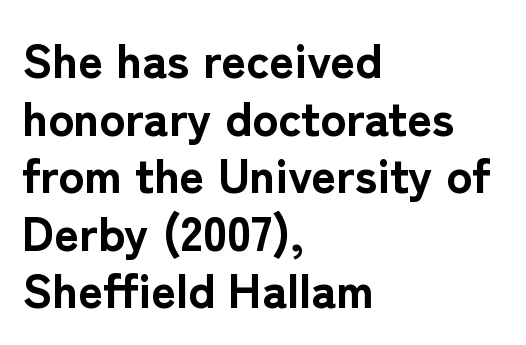
Looks like regular typesetting: each glyph gets only the width it needs. These lines stack with their left ends in a neat column. In terms of letterform style, serifs are entirely absent. Any mark beneath the type? The region is blank.
